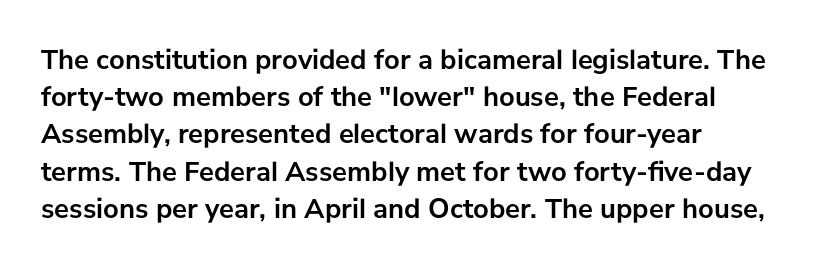
The image shows 28 px semibold sans-serif type, upright; set left-aligned, normal line spacing (1.33x), normal letter spacing, not underlined; low stroke contrast and a medium x-height.
